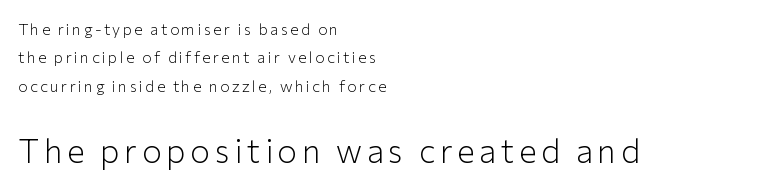
The image shows 33 px light sans-serif type, upright; set left-aligned, line spacing 1.77x, not underlined; the second (bottom) block is 2.06x larger; low stroke contrast and a medium x-height.
